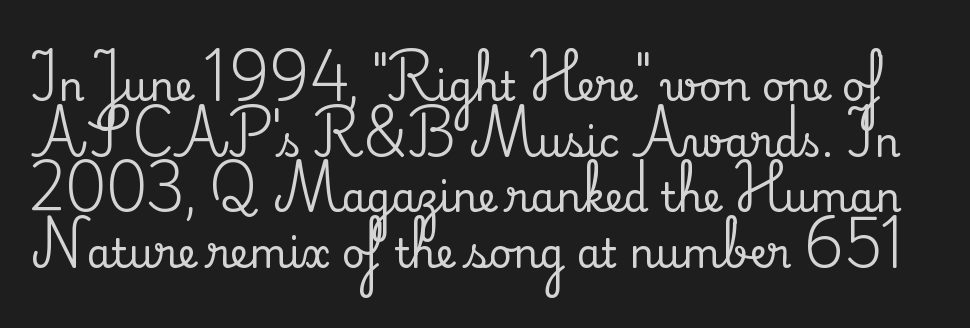
Q: Is the text italic (slanted)? A: No, it is upright.
Q: Is the typeface a serif or a sans-serif typeface? A: Serif.
Q: Is the text underlined? A: No.
Q: Is the spacing between letters normal or unusually wide? A: Normal.
Q: Is the spacing between lines tight, normal or loose? A: Normal.
Q: Width (condensed, normal, or wide)? A: Normal.
Q: Stroke contrast? A: Medium.
Q: x-height? A: Small.
Q: Monospaced? A: No.
